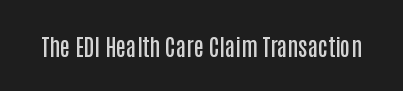
Q: Is the text bold? A: Semi-bold.
Q: Is the text italic (slanted)? A: No, it is upright.
Q: Is the text underlined? A: No.
Q: Is the spacing between letters normal or unusually wide? A: Normal.
